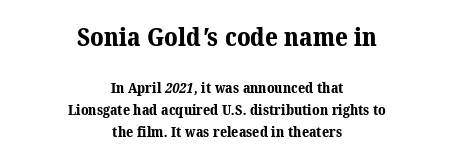
{"bold": "yes", "underline": "no", "align": "center", "line_spacing": "normal", "line_spacing_ratio": 1.56, "letter_spacing": "normal", "letter_spacing_em": 0.0, "larger_block": "first", "size_ratio": 1.79, "glyph_px": 25}
